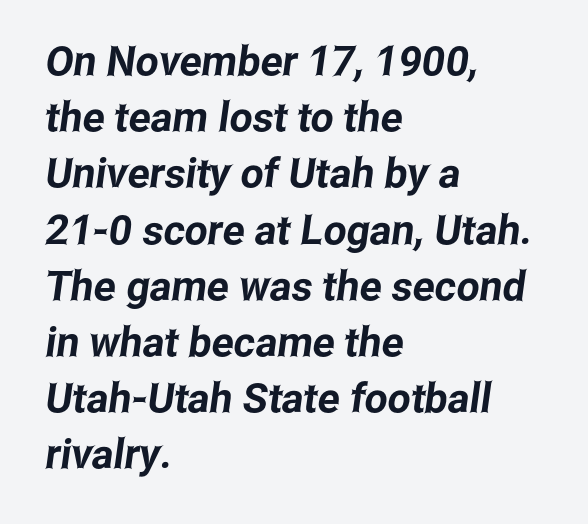
Words appear dense and cohesive because spacing is normal. The rendering uses natural spacing where letterforms have individual widths. Serif or sans? Sans — the stroke terminals are bare. This rendering uses left alignment, leaving the right contour irregular.
